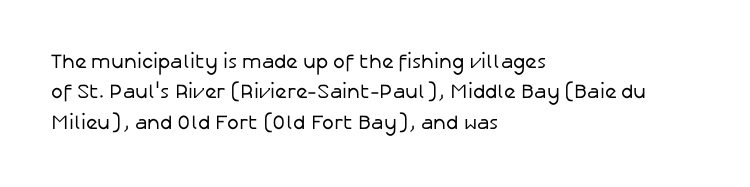
The typesetting does not lean heavy: it is not bold. Words appear dense and cohesive because spacing is normal. Every character sits straight up, as roman type does. What's the leading like? Ordinary, nothing unusual. Glance below the letters and you will spot only blank space.
